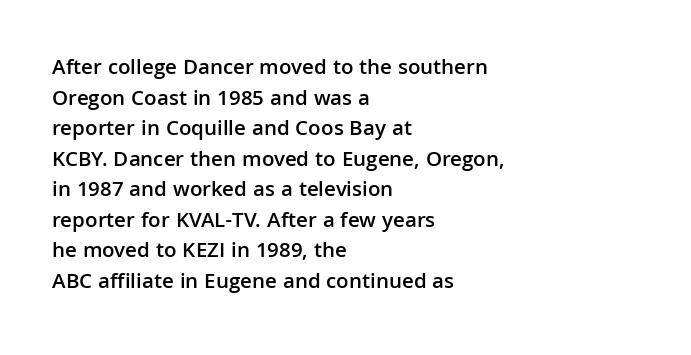
{"italic": "no", "bold": "semi", "underline": "no", "align": "left", "line_spacing": "normal", "line_spacing_ratio": 1.39, "letter_spacing": "normal", "letter_spacing_em": 0.0, "glyph_px": 22}
